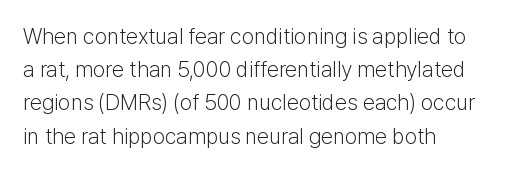
Tall strokes in this sample are plumb rather than angled. Weight: regular or lighter. Tracking value appears to be zero — textbook default spacing. The passage shown stacks its lines at a standard gap. The lines in this sample share a left origin and differ only in where they stop. Anything drawn beneath the words? Only blank space.
